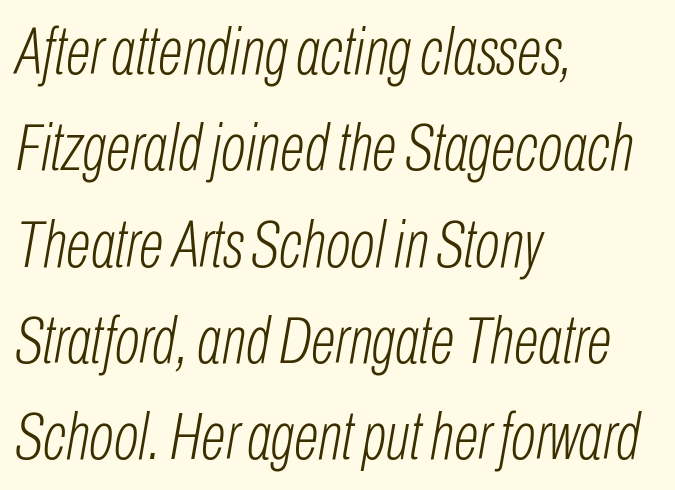
Q: Is the text bold? A: No.
Q: Is the text italic (slanted)? A: Yes, it leans right by about 10 degrees.
Q: Is the text underlined? A: No.
Q: How is the paragraph aligned? A: Left-aligned.
Q: Is the spacing between letters normal or unusually wide? A: Normal.
Q: Is the spacing between lines tight, normal or loose? A: Normal.
Q: Width (condensed, normal, or wide)? A: Condensed.
Q: Stroke contrast? A: Low.
Q: x-height? A: Medium.
Q: Monospaced? A: No.
